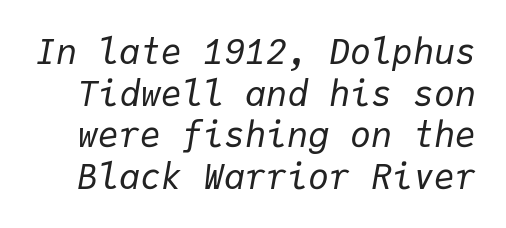
{"italic": "yes", "lean": "right", "slant_degrees": 9, "bold": "no", "weight": "regular", "width": "normal", "stroke_contrast": "low", "x_height": "medium", "monospaced": "yes", "underline": "no", "line_spacing_ratio": 1.19, "letter_spacing": "normal", "letter_spacing_em": 0.0, "glyph_px": 35}
